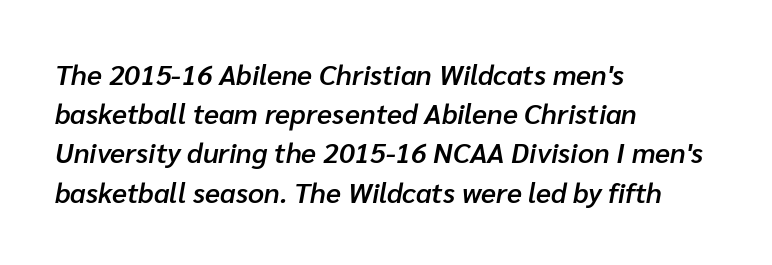
{"italic": "yes", "lean": "right", "slant_degrees": 10, "bold": "semi", "weight": "semibold", "width": "normal", "stroke_contrast": "low", "x_height": "medium", "monospaced": "no", "underline": "no", "align": "left", "line_spacing": "normal", "line_spacing_ratio": 1.4, "letter_spacing": "normal", "letter_spacing_em": 0.0, "glyph_px": 28}
